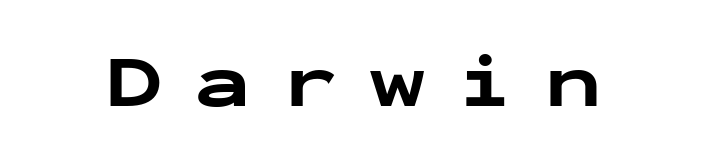
Caption: expanded tracking, letters set apart. Serifs: no, the terminals of the letterforms are clean. Just letters on the line, the space beneath them empty. Is this a fixed-width face? Yes — each glyph sits in an identical cell.
